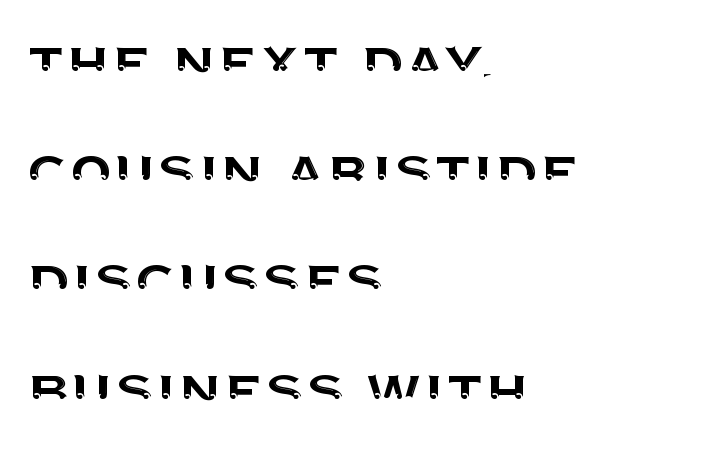
Q: Is the text italic (slanted)? A: No, it is upright.
Q: Is the typeface a serif or a sans-serif typeface? A: Sans-serif.
Q: Is the text underlined? A: No.
Q: How is the paragraph aligned? A: Left-aligned.
Q: Is the spacing between letters normal or unusually wide? A: Normal.
Q: Is the spacing between lines tight, normal or loose? A: Normal.
Q: Width (condensed, normal, or wide)? A: Normal.
Q: Stroke contrast? A: Medium.
Q: x-height? A: Large.
Q: Monospaced? A: No.
